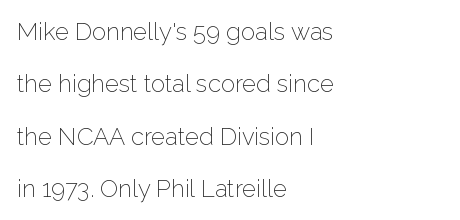
The image shows 24 px text type, upright; set left-aligned, loose line spacing (2.18x), normal letter spacing, not underlined.
